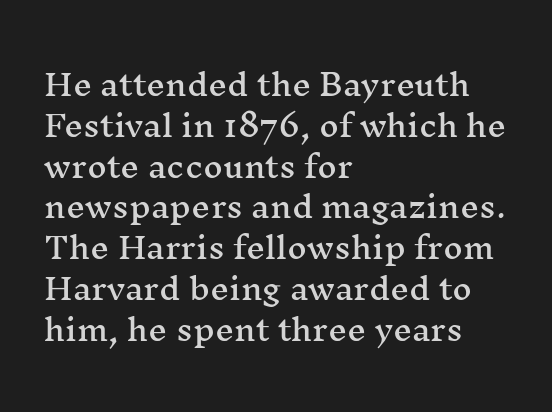
Q: Is the text italic (slanted)? A: No, it is upright.
Q: Is the typeface a serif or a sans-serif typeface? A: Serif.
Q: Is the text underlined? A: No.
Q: How is the paragraph aligned? A: Left-aligned.
Q: Is the spacing between letters normal or unusually wide? A: Normal.
Q: Is the spacing between lines tight, normal or loose? A: Normal.
Q: Width (condensed, normal, or wide)? A: Wide.
Q: Stroke contrast? A: Medium.
Q: x-height? A: Medium.
Q: Monospaced? A: No.
